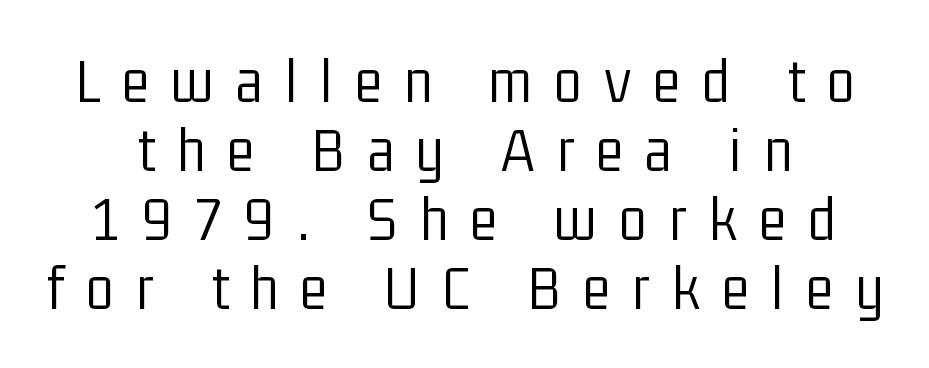
{"serif": "no", "italic": "no", "bold": "no", "weight": "light", "width": "condensed", "stroke_contrast": "low", "x_height": "medium", "monospaced": "no", "underline": "no", "line_spacing": "tight", "line_spacing_ratio": 1.08, "letter_spacing": "wide", "letter_spacing_em": 0.35, "glyph_px": 64}
